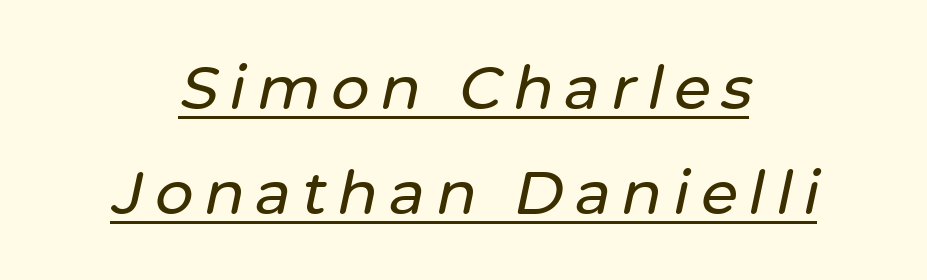
Q: Is the text italic (slanted)? A: Yes, it leans right by about 12 degrees.
Q: Is the text underlined? A: Yes.
Q: How is the paragraph aligned? A: Centered.
Q: Width (condensed, normal, or wide)? A: Normal.
Q: Stroke contrast? A: Low.
Q: x-height? A: Medium.
Q: Monospaced? A: No.
